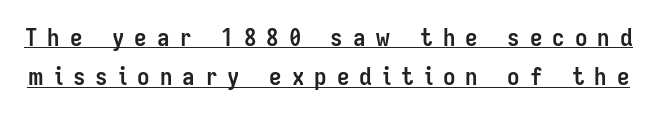
A full-strength bold gives these letters their thick strokes. The gaps between neighbouring characters are conspicuously large. Ascenders rise straight up at ninety degrees. Somebody hit Ctrl+U on this one — the words are underlined. Baseline-to-baseline distance is the conventional proportion of letter height.
